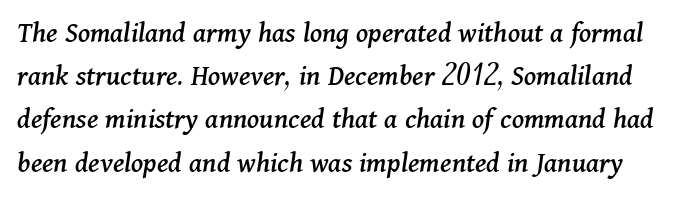
The image shows 30 px serif type, italic (leaning right); set normal line spacing (1.44x), normal letter spacing, not underlined; medium stroke contrast and a medium x-height.
